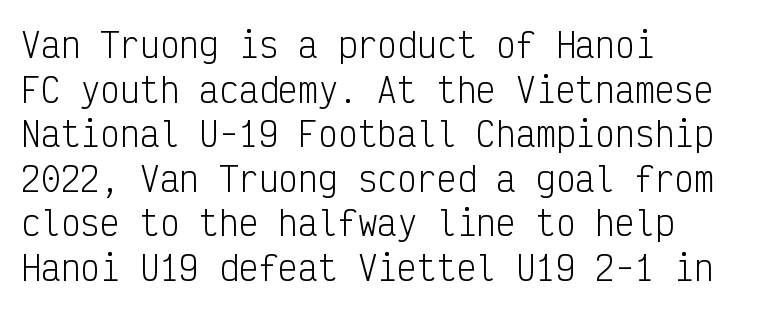
{"serif": "no", "italic": "no", "bold": "no", "weight": "light", "width": "condensed", "stroke_contrast": "low", "x_height": "medium", "monospaced": "yes", "underline": "no", "align": "left", "line_spacing": "normal", "line_spacing_ratio": 1.35, "letter_spacing": "normal", "letter_spacing_em": 0.0, "glyph_px": 33}
